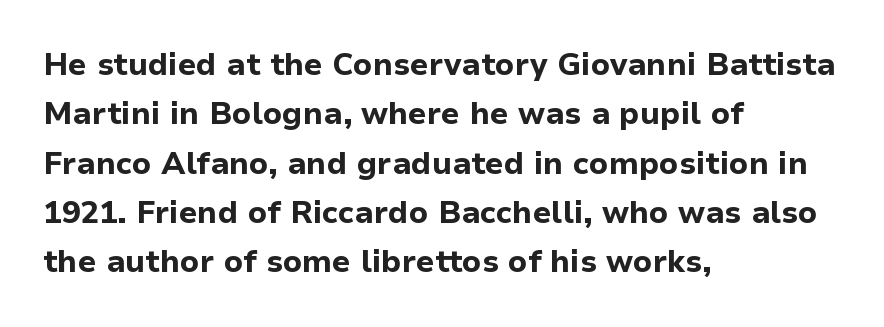
Q: Is the text bold? A: Yes.
Q: Is the text italic (slanted)? A: No, it is upright.
Q: Is the typeface a serif or a sans-serif typeface? A: Sans-serif.
Q: Is the text underlined? A: No.
Q: How is the paragraph aligned? A: Left-aligned.
Q: Is the spacing between letters normal or unusually wide? A: Normal.
Q: Is the spacing between lines tight, normal or loose? A: Normal.
Q: Width (condensed, normal, or wide)? A: Normal.
Q: Stroke contrast? A: Low.
Q: x-height? A: Medium.
Q: Monospaced? A: No.
